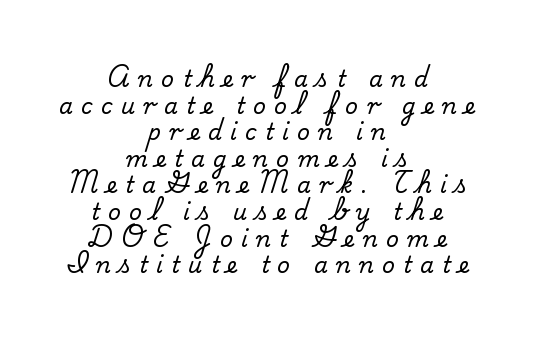
The image shows 22 px text type; set centered, line spacing 1.21x, unusually wide letter spacing (+0.38 em), not underlined.
